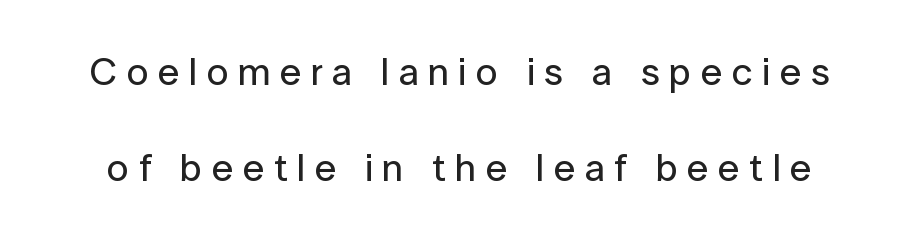
{"serif": "no", "italic": "no", "width": "normal", "stroke_contrast": "low", "x_height": "medium", "monospaced": "no", "underline": "no", "line_spacing": "loose", "line_spacing_ratio": 2.47, "letter_spacing": "wide", "letter_spacing_em": 0.24, "glyph_px": 39}
